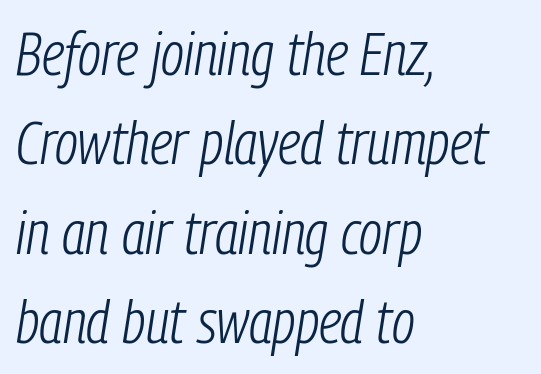
{"italic": "yes", "lean": "right", "slant_degrees": 9, "bold": "no", "weight": "light", "width": "condensed", "stroke_contrast": "low", "x_height": "medium", "monospaced": "no", "underline": "no", "align": "left", "line_spacing": "normal", "line_spacing_ratio": 1.49, "letter_spacing": "normal", "letter_spacing_em": 0.0, "glyph_px": 60}
